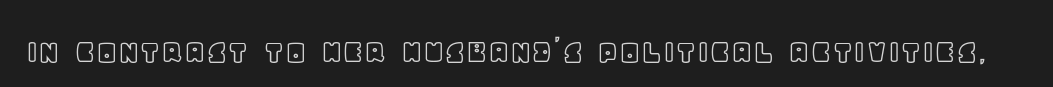
Q: Is the text italic (slanted)? A: No, it is upright.
Q: Is the text underlined? A: No.
Q: Is the spacing between letters normal or unusually wide? A: Normal.
Q: Width (condensed, normal, or wide)? A: Normal.
Q: x-height? A: Large.
Q: Monospaced? A: No.
